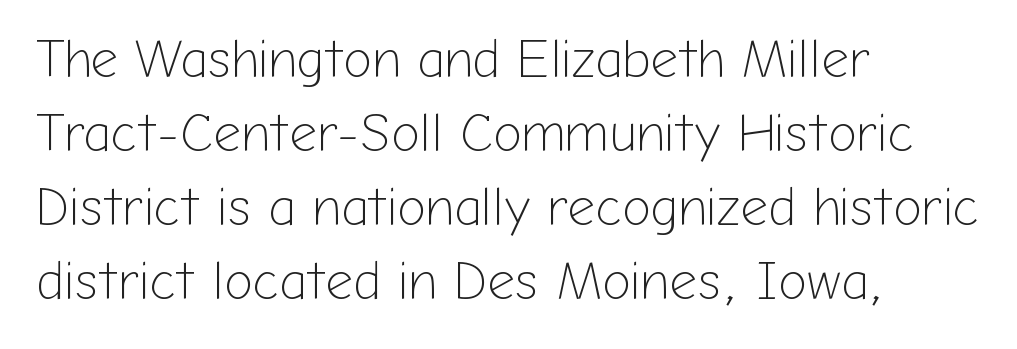
Q: Is the text bold? A: No.
Q: Is the text italic (slanted)? A: No, it is upright.
Q: Is the typeface a serif or a sans-serif typeface? A: Sans-serif.
Q: Is the text underlined? A: No.
Q: How is the paragraph aligned? A: Left-aligned.
Q: Is the spacing between letters normal or unusually wide? A: Normal.
Q: Is the spacing between lines tight, normal or loose? A: Normal.
Q: Width (condensed, normal, or wide)? A: Normal.
Q: Stroke contrast? A: Low.
Q: x-height? A: Medium.
Q: Monospaced? A: No.
